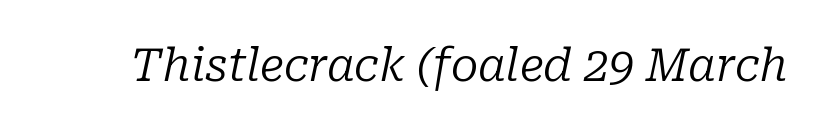
{"serif": "yes", "italic": "yes", "lean": "right", "slant_degrees": 10, "bold": "no", "weight": "regular", "width": "normal", "stroke_contrast": "low", "x_height": "medium", "monospaced": "no", "underline": "no", "letter_spacing": "normal", "letter_spacing_em": 0.0, "glyph_px": 45}
